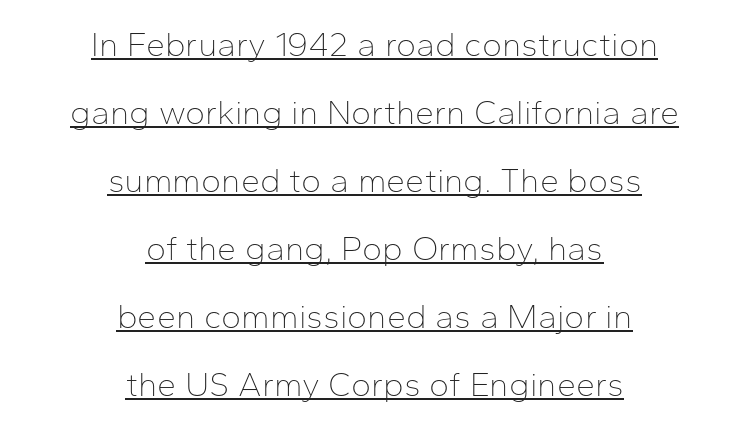
Q: Is the text bold? A: No.
Q: Is the text italic (slanted)? A: No, it is upright.
Q: Is the typeface a serif or a sans-serif typeface? A: Sans-serif.
Q: Is the text underlined? A: Yes.
Q: How is the paragraph aligned? A: Centered.
Q: Is the spacing between letters normal or unusually wide? A: Normal.
Q: Is the spacing between lines tight, normal or loose? A: Loose.
Q: Width (condensed, normal, or wide)? A: Normal.
Q: Stroke contrast? A: Low.
Q: x-height? A: Medium.
Q: Monospaced? A: No.
